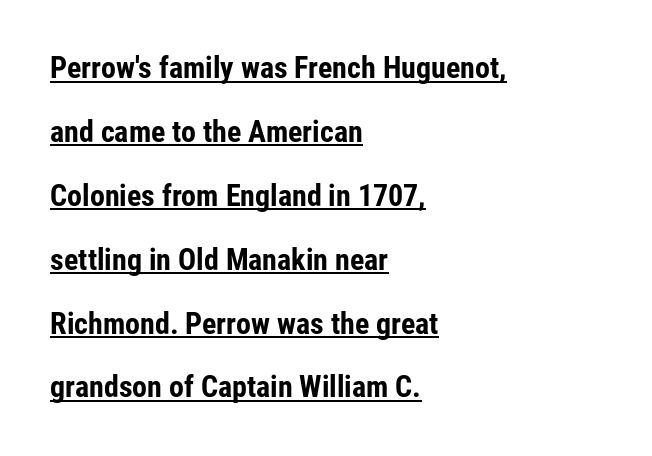
{"serif": "no", "italic": "no", "bold": "yes", "weight": "bold", "width": "condensed", "stroke_contrast": "low", "x_height": "medium", "monospaced": "no", "underline": "yes", "align": "left", "line_spacing": "loose", "line_spacing_ratio": 2.13, "letter_spacing": "normal", "letter_spacing_em": 0.0, "glyph_px": 30}
